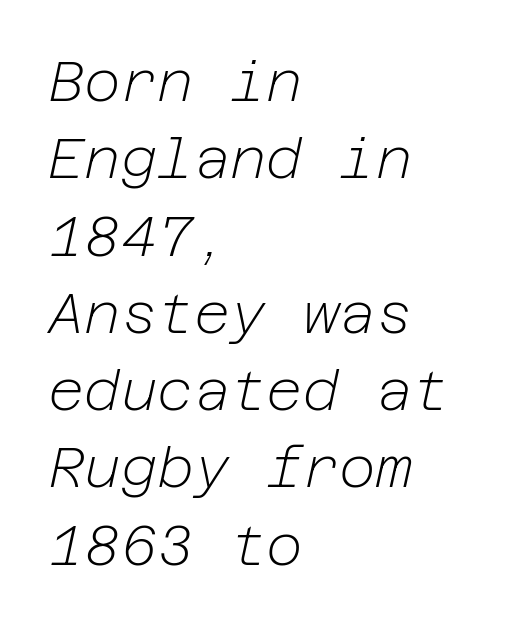
Q: Is the text bold? A: No.
Q: Is the text italic (slanted)? A: Yes, it leans right by about 12 degrees.
Q: Is the text underlined? A: No.
Q: How is the paragraph aligned? A: Left-aligned.
Q: Is the spacing between letters normal or unusually wide? A: Normal.
Q: Is the spacing between lines tight, normal or loose? A: Normal.
Q: Width (condensed, normal, or wide)? A: Normal.
Q: Stroke contrast? A: Low.
Q: x-height? A: Medium.
